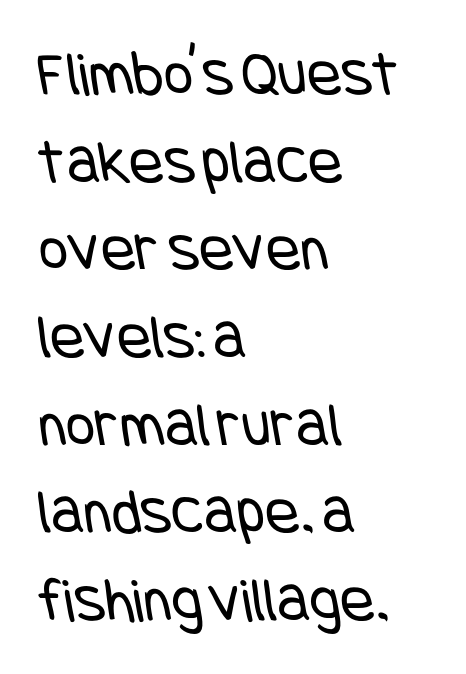
In terms of letterspacing, this is plain default setting. No extra ink here — the face is not bold. The space directly below the letters is spotless. The paragraph shown leans on its left margin. Regarding leading, the lines here are spaced in the standard way. To sum up the face: it is a sans, with no serifs.
